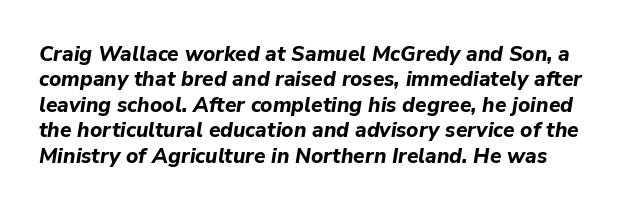
The image shows 21 px bold type, italic (leaning right); set line spacing 1.21x, normal letter spacing, not underlined.
